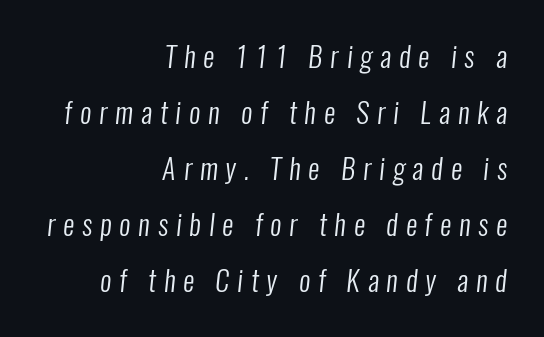
Students, note that the glyphs here are deliberately spaced far apart. Horizontally, the lines are justified to the trailing edge only. Just letters on the line, the space beneath them empty. Looks like regular typesetting: each glyph gets only the width it needs.
